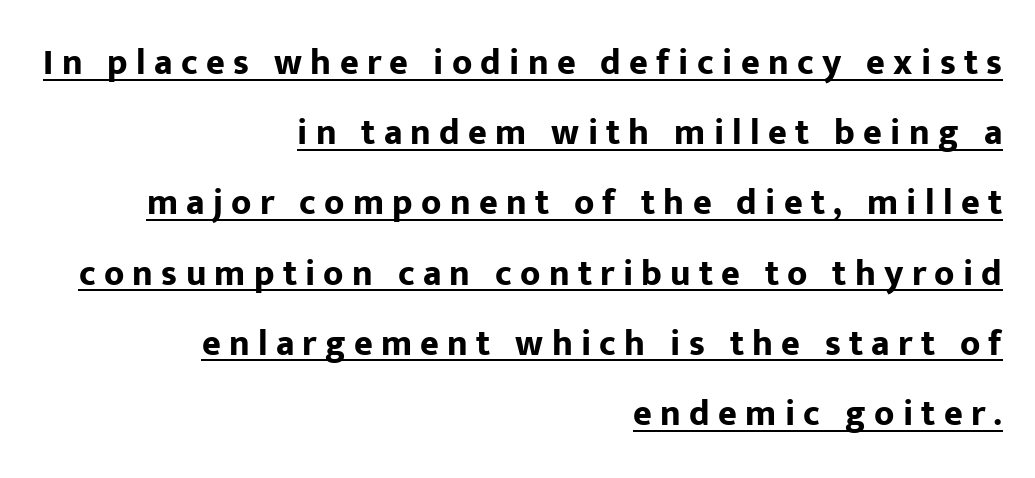
No italicization has been applied; the sample stays upright. Characters follow at a spacing far wider than the type designer built in. The rendering uses natural spacing where letterforms have individual widths. Horizontal bands of white between lines are thick stripes. If you drew a ruler down the right edge, every line would touch it. The passage shown is typeset with a sans-serif family.
